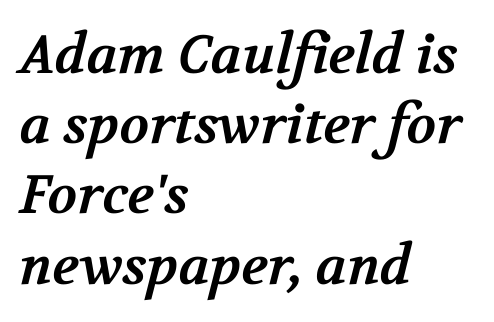
Q: Is the text bold? A: Yes.
Q: Is the typeface a serif or a sans-serif typeface? A: Serif.
Q: Is the text underlined? A: No.
Q: How is the paragraph aligned? A: Left-aligned.
Q: Is the spacing between letters normal or unusually wide? A: Normal.
Q: Is the spacing between lines tight, normal or loose? A: Normal.
Q: Width (condensed, normal, or wide)? A: Normal.
Q: Stroke contrast? A: Medium.
Q: x-height? A: Medium.
Q: Monospaced? A: No.
